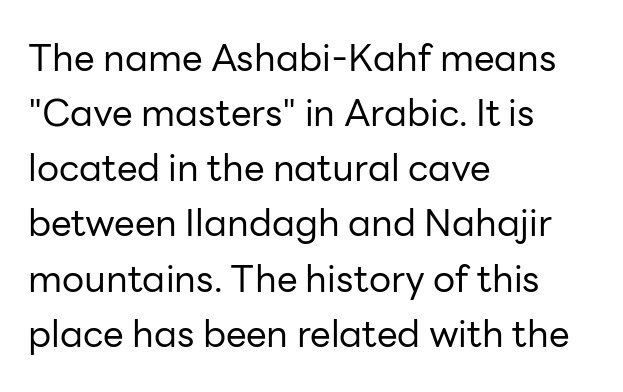
Counters stay open thanks to moderate or lighter strokes. Observe the absence of serifs on each vertical stroke in this sample. Rendered with straight, roman letterforms. The compositor pushed each line to the left boundary.
